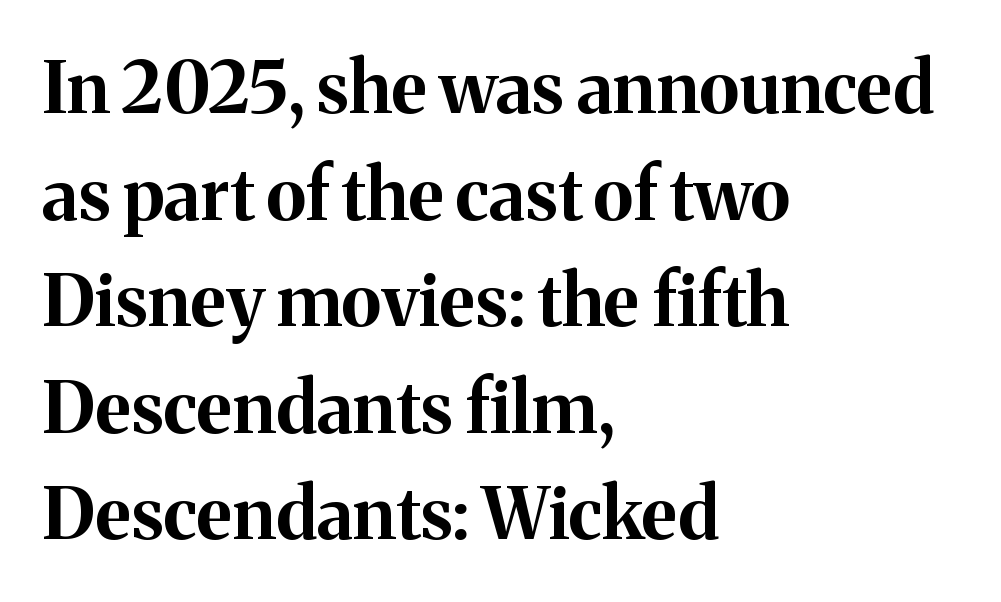
These lines were composed using upright roman letters. Nobody drew a line under any word here. Caption: multi-line text, flush left, ragged right. You could not count columns in this text — the font is proportionally spaced.
